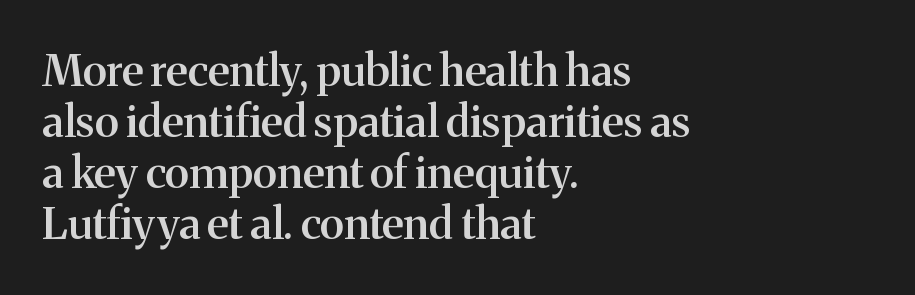
The image shows 44 px semibold serif type, upright; set left-aligned, line spacing 1.16x, normal letter spacing, not underlined; medium stroke contrast and a medium x-height.
